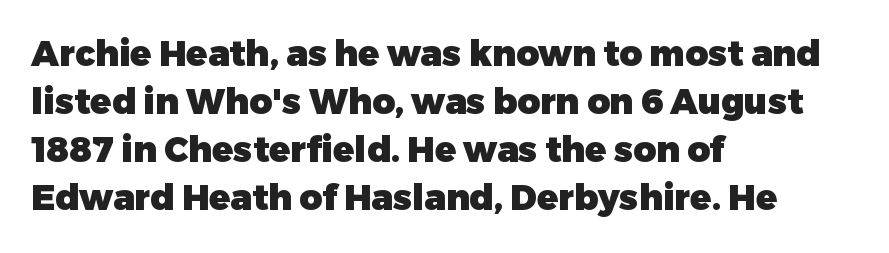
{"serif": "no", "italic": "no", "bold": "yes", "weight": "heavy", "width": "normal", "stroke_contrast": "low", "x_height": "medium", "monospaced": "no", "underline": "no", "align": "left", "line_spacing": "normal", "line_spacing_ratio": 1.37, "letter_spacing": "normal", "letter_spacing_em": 0.0, "glyph_px": 35}
